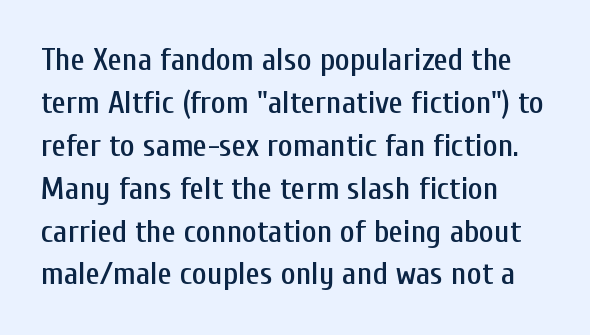
Q: Is the text italic (slanted)? A: No, it is upright.
Q: Is the typeface a serif or a sans-serif typeface? A: Sans-serif.
Q: Is the text underlined? A: No.
Q: Is the spacing between letters normal or unusually wide? A: Normal.
Q: Is the spacing between lines tight, normal or loose? A: Normal.
Q: Width (condensed, normal, or wide)? A: Condensed.
Q: Stroke contrast? A: Low.
Q: x-height? A: Medium.
Q: Monospaced? A: No.
